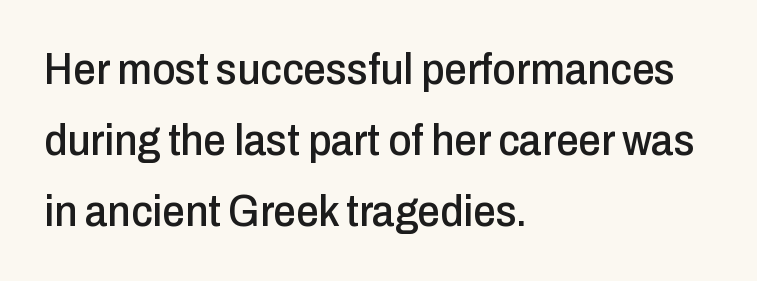
{"serif": "no", "italic": "no", "width": "condensed", "stroke_contrast": "low", "x_height": "medium", "monospaced": "no", "underline": "no", "align": "left", "line_spacing": "normal", "line_spacing_ratio": 1.58, "letter_spacing": "normal", "letter_spacing_em": 0.0, "glyph_px": 45}
